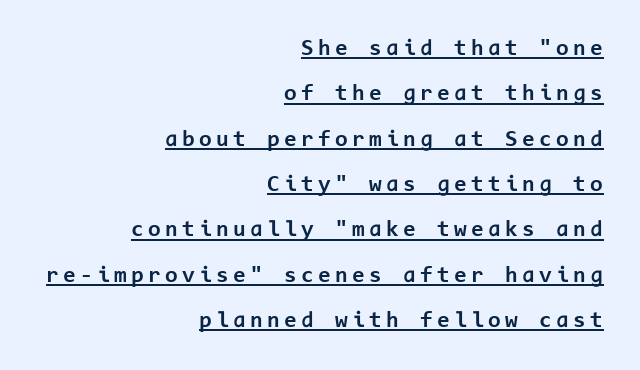
The image shows 23 px bold type, upright; set right-aligned, loose line spacing (1.97x), underlined.
